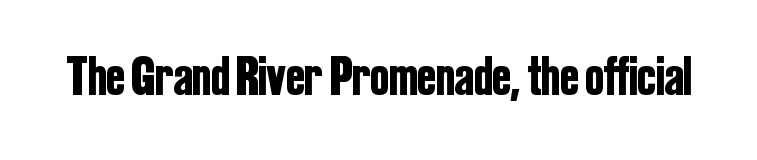
{"serif": "no", "italic": "no", "width": "condensed", "stroke_contrast": "low", "x_height": "medium", "monospaced": "no", "underline": "no", "letter_spacing": "normal", "letter_spacing_em": 0.0, "glyph_px": 56}
